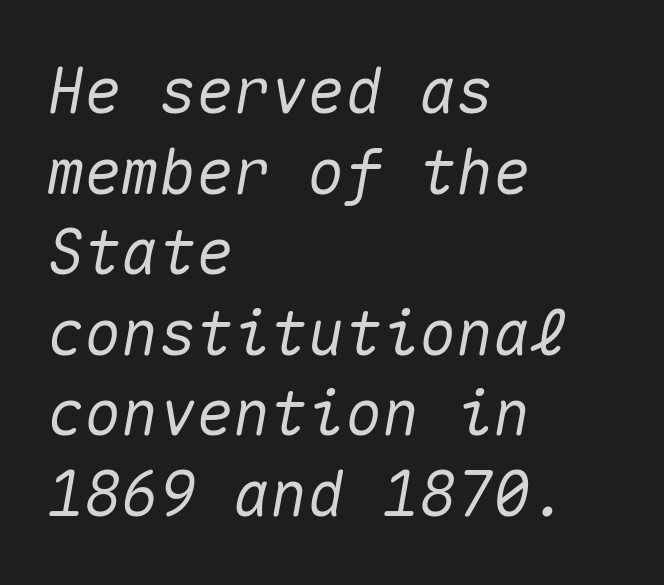
The image shows 62 px text type, italic (leaning right), monospaced; set left-aligned, normal line spacing (1.3x), normal letter spacing, not underlined; medium stroke contrast and a medium x-height.
